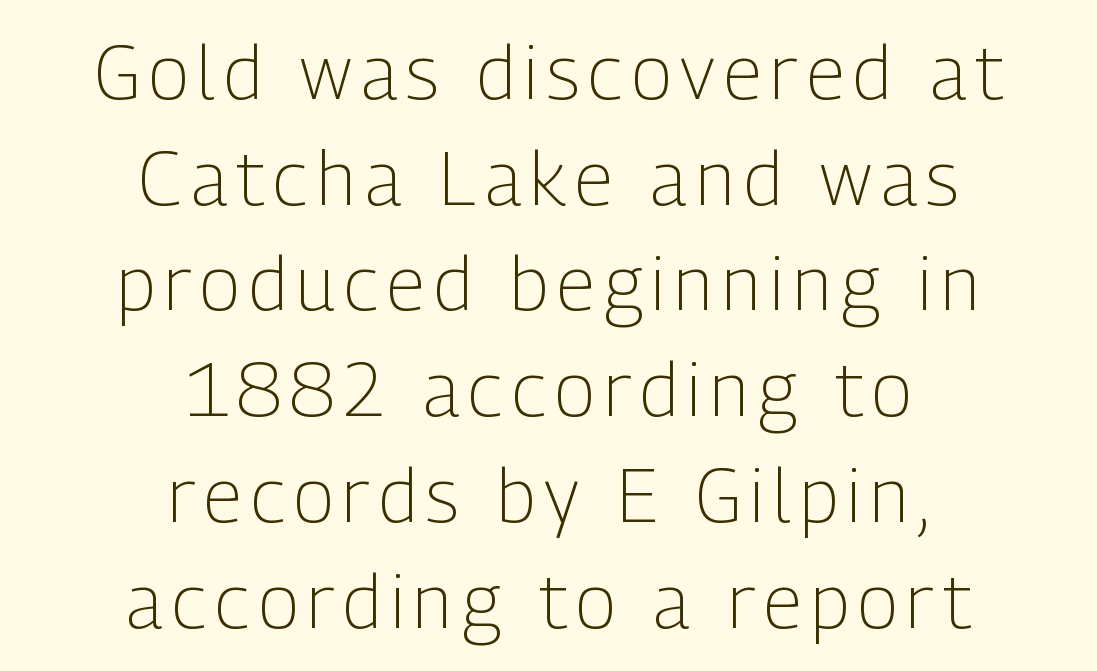
The image shows 75 px light, condensed sans-serif type, upright; set centered, normal line spacing (1.41x), not underlined; low stroke contrast and a medium x-height.
